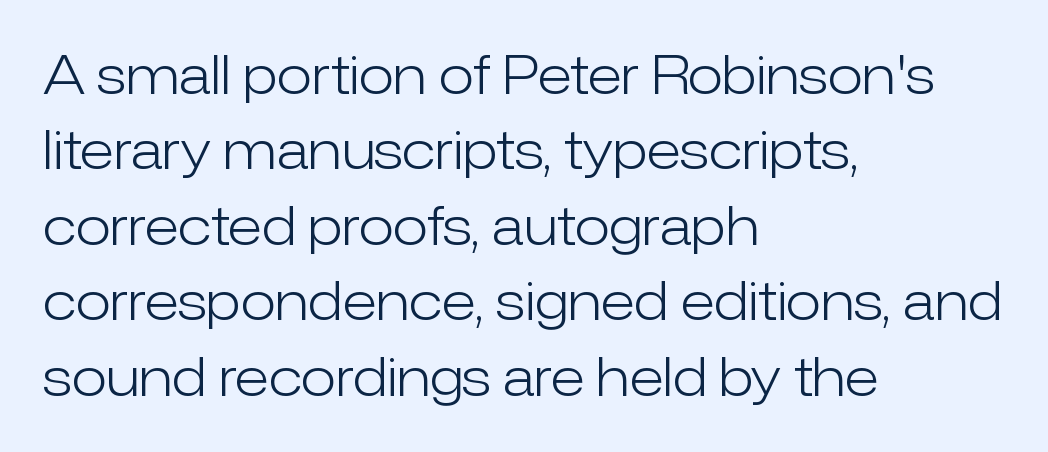
Q: Is the text bold? A: No.
Q: Is the text italic (slanted)? A: No, it is upright.
Q: Is the typeface a serif or a sans-serif typeface? A: Sans-serif.
Q: Is the text underlined? A: No.
Q: How is the paragraph aligned? A: Left-aligned.
Q: Is the spacing between letters normal or unusually wide? A: Normal.
Q: Is the spacing between lines tight, normal or loose? A: Normal.
Q: Width (condensed, normal, or wide)? A: Normal.
Q: Stroke contrast? A: Low.
Q: x-height? A: Medium.
Q: Monospaced? A: No.
